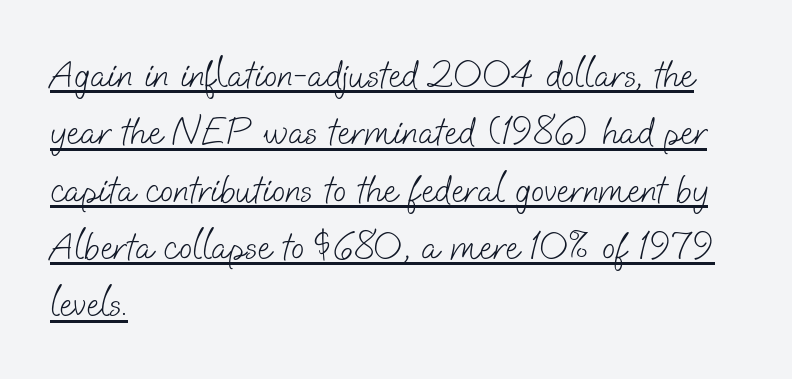
The image shows 39 px light sans-serif type; set left-aligned, normal line spacing (1.47x), normal letter spacing, underlined; low stroke contrast and a small x-height.
